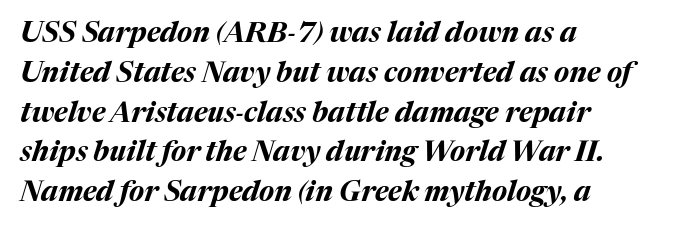
{"italic": "yes", "lean": "right", "slant_degrees": 17, "bold": "yes", "weight": "bold", "width": "normal", "stroke_contrast": "medium", "x_height": "medium", "monospaced": "no", "underline": "no", "align": "left", "line_spacing": "normal", "line_spacing_ratio": 1.42, "letter_spacing": "normal", "letter_spacing_em": 0.0, "glyph_px": 28}
